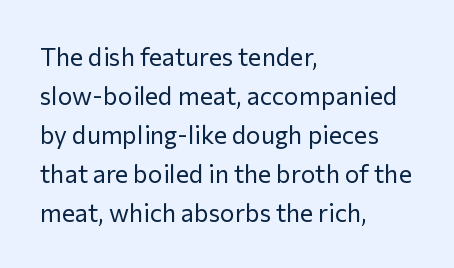
Q: Is the text bold? A: No.
Q: Is the text italic (slanted)? A: No, it is upright.
Q: Is the text underlined? A: No.
Q: How is the paragraph aligned? A: Left-aligned.
Q: Is the spacing between letters normal or unusually wide? A: Normal.
Q: Is the spacing between lines tight, normal or loose? A: Normal.
